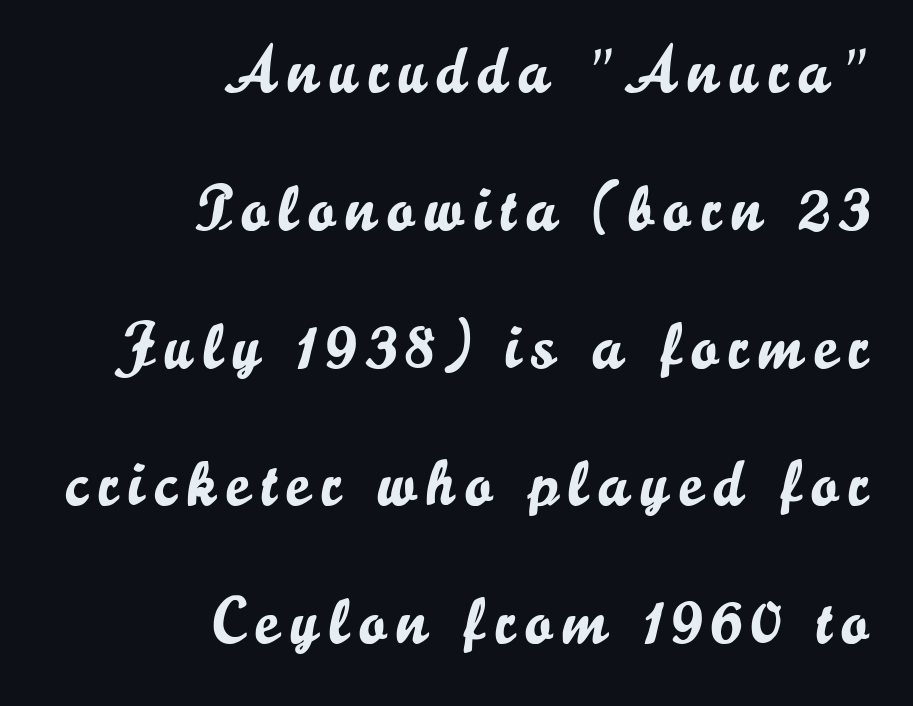
{"serif": "no", "width": "normal", "stroke_contrast": "low", "x_height": "small", "monospaced": "no", "underline": "no", "align": "right", "line_spacing": "loose", "line_spacing_ratio": 2.12, "glyph_px": 65}
